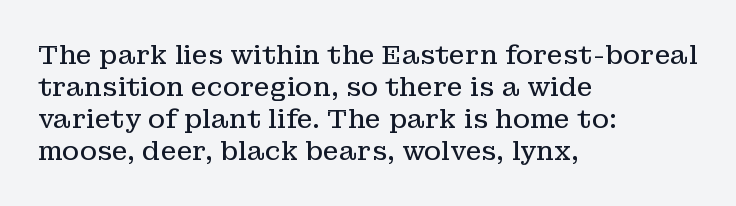
The passage shown is not underscored anywhere. Words appear dense and cohesive because spacing is normal. Alignment: flush left. Unlike italic type, these characters show no tilt at all.
